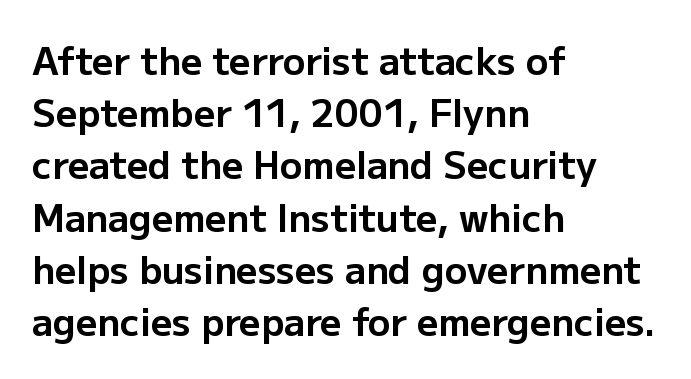
The image shows 37 px bold sans-serif type, upright; set left-aligned, normal line spacing (1.41x), normal letter spacing, not underlined; low stroke contrast and a medium x-height.
